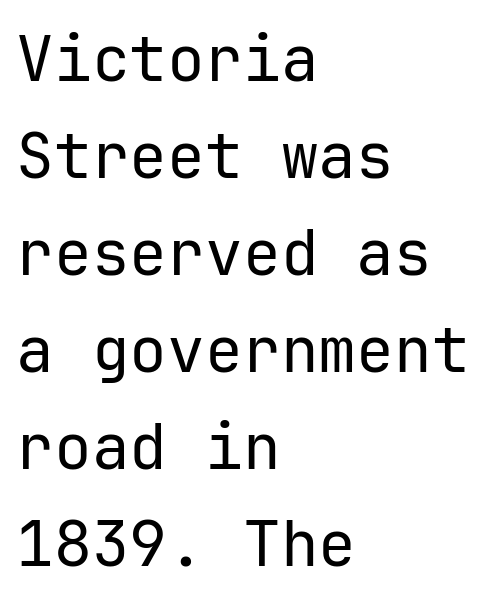
{"serif": "no", "italic": "no", "bold": "no", "weight": "regular", "width": "normal", "stroke_contrast": "low", "x_height": "medium", "monospaced": "yes", "underline": "no", "align": "left", "line_spacing": "normal", "line_spacing_ratio": 1.54, "letter_spacing": "normal", "letter_spacing_em": 0.0, "glyph_px": 63}
